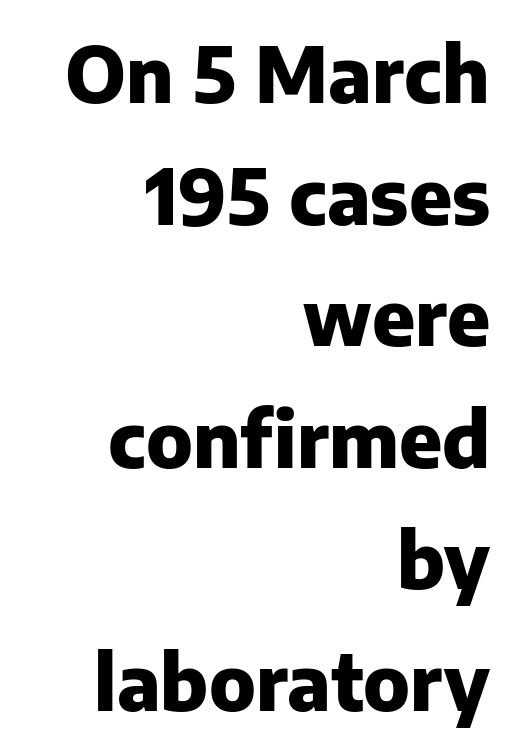
{"serif": "no", "italic": "no", "bold": "yes", "weight": "heavy", "width": "normal", "stroke_contrast": "low", "x_height": "medium", "monospaced": "no", "underline": "no", "align": "right", "line_spacing": "normal", "line_spacing_ratio": 1.6, "letter_spacing": "normal", "letter_spacing_em": 0.0, "glyph_px": 76}
